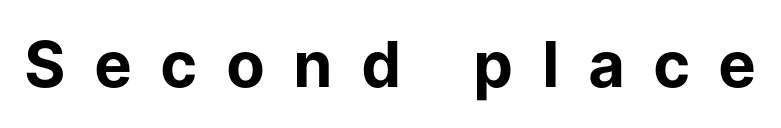
The image shows 63 px bold sans-serif type, upright; set unusually wide letter spacing (+0.48 em), not underlined; low stroke contrast and a medium x-height.
